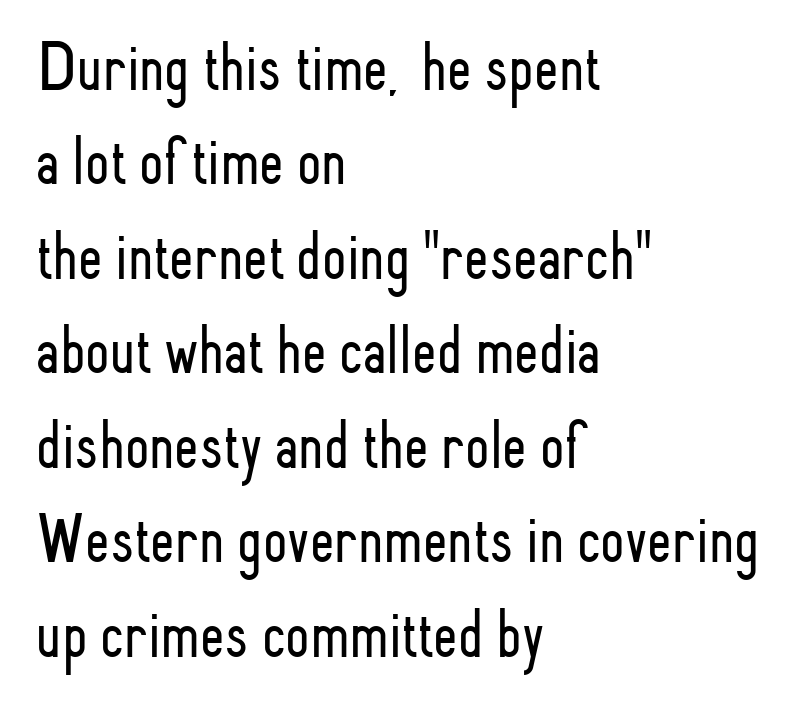
The image shows 70 px light, condensed sans-serif type, upright; set left-aligned, normal line spacing (1.35x), normal letter spacing, not underlined; low stroke contrast and a small x-height.
